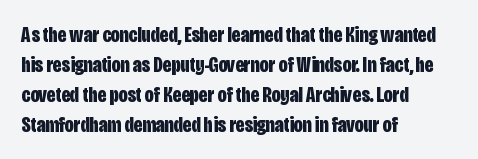
Q: Is the text bold? A: Yes.
Q: Is the text italic (slanted)? A: No, it is upright.
Q: Is the text underlined? A: No.
Q: How is the paragraph aligned? A: Left-aligned.
Q: Is the spacing between letters normal or unusually wide? A: Normal.
Q: Is the spacing between lines tight, normal or loose? A: Normal.
